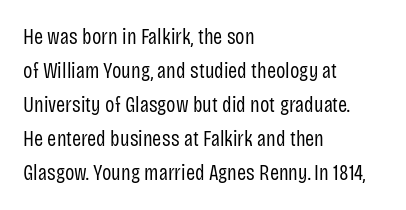
{"italic": "no", "bold": "no", "underline": "no", "align": "left", "line_spacing": "normal", "line_spacing_ratio": 1.55, "letter_spacing": "normal", "letter_spacing_em": 0.0, "glyph_px": 22}
